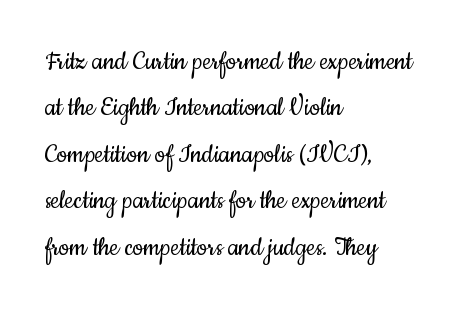
The image shows 30 px regular-weight, condensed sans-serif type; set left-aligned, normal line spacing (1.55x), normal letter spacing, not underlined; low stroke contrast and a small x-height.
